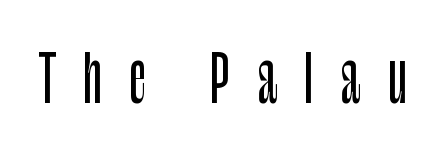
Q: Is the text italic (slanted)? A: No, it is upright.
Q: Is the typeface a serif or a sans-serif typeface? A: Sans-serif.
Q: Is the text underlined? A: No.
Q: Is the spacing between letters normal or unusually wide? A: Unusually wide.
Q: Width (condensed, normal, or wide)? A: Condensed.
Q: Stroke contrast? A: Low.
Q: x-height? A: Large.
Q: Monospaced? A: No.
